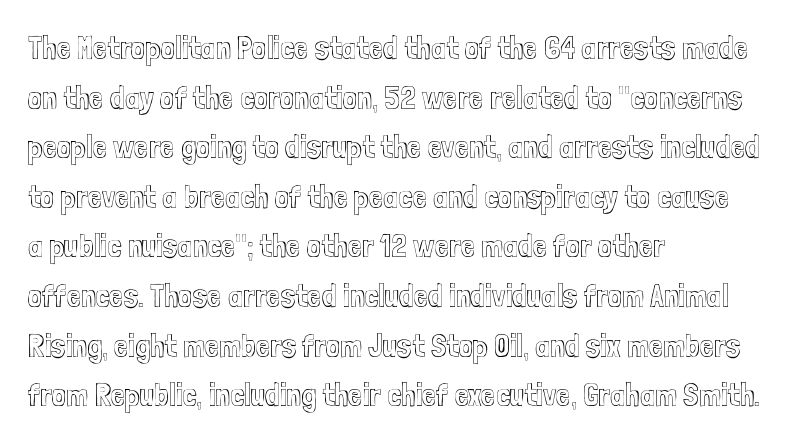
A typesetter would call this zero additional tracking. Horizontal alignment here is leftward, the default for most running prose. The leading is moderate, giving the passage an even texture. Note the varied advance widths — an 'i' is clearly narrower than an 'm'. The specimen reads as upright at a glance. The specimen omits any rule beneath the text block's lines.
